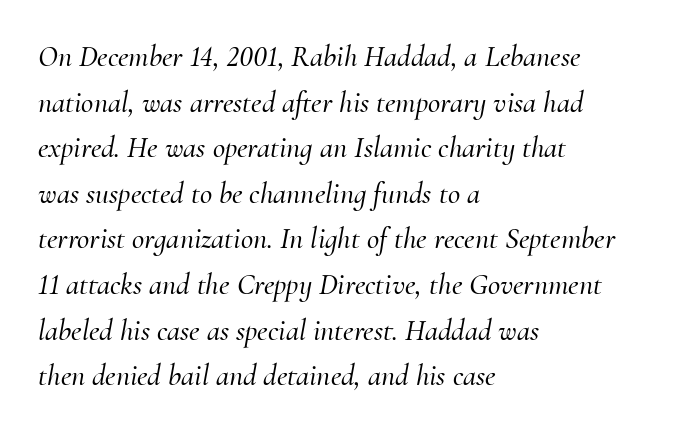
{"serif": "yes", "italic": "yes", "lean": "right", "slant_degrees": 10, "width": "normal", "stroke_contrast": "medium", "x_height": "small", "monospaced": "no", "underline": "no", "align": "left", "line_spacing": "normal", "line_spacing_ratio": 1.52, "letter_spacing": "normal", "letter_spacing_em": 0.0, "glyph_px": 30}
